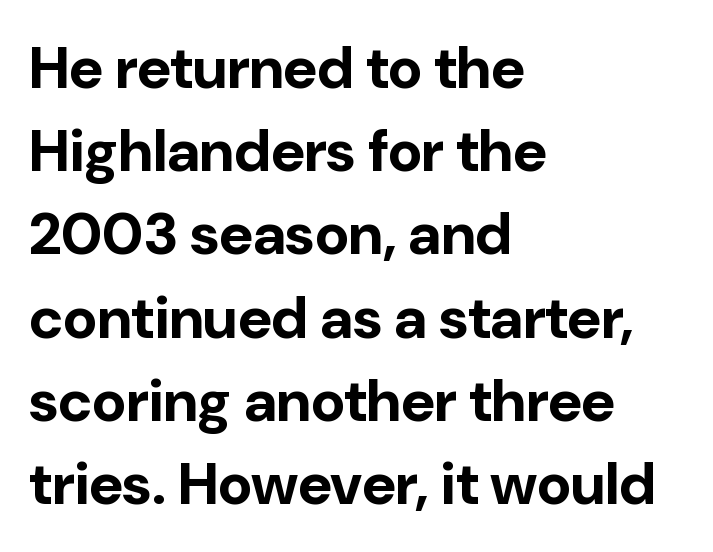
{"serif": "no", "italic": "no", "bold": "yes", "weight": "bold", "width": "normal", "stroke_contrast": "low", "x_height": "medium", "monospaced": "no", "underline": "no", "align": "left", "line_spacing": "normal", "line_spacing_ratio": 1.41, "letter_spacing": "normal", "letter_spacing_em": 0.0, "glyph_px": 59}
